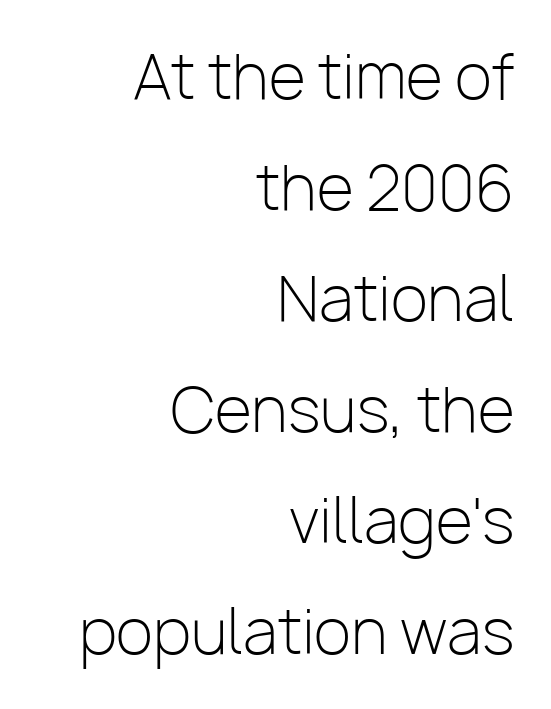
The image shows 61 px light sans-serif type, upright; set right-aligned, line spacing 1.82x, normal letter spacing, not underlined; low stroke contrast and a medium x-height.
